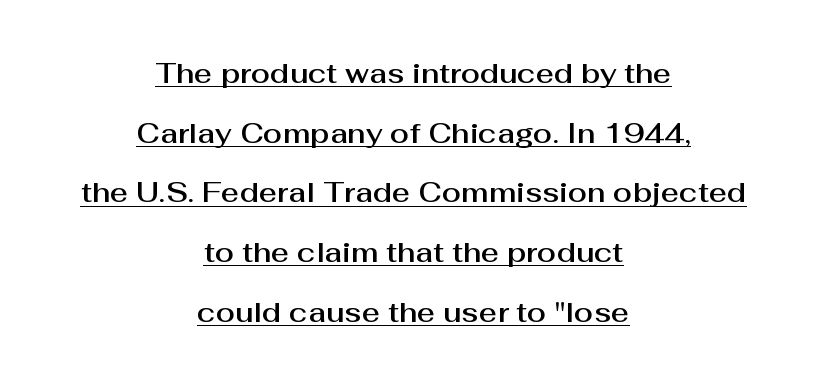
The image shows 28 px sans-serif type, upright; set centered, loose line spacing (2.13x), normal letter spacing, underlined; medium stroke contrast and a medium x-height.
